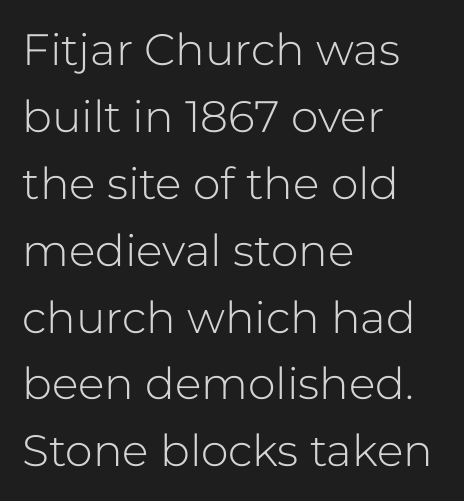
{"serif": "no", "italic": "no", "bold": "no", "weight": "light", "width": "normal", "stroke_contrast": "low", "x_height": "medium", "monospaced": "no", "underline": "no", "align": "left", "line_spacing": "normal", "line_spacing_ratio": 1.52, "letter_spacing": "normal", "letter_spacing_em": 0.0, "glyph_px": 44}
